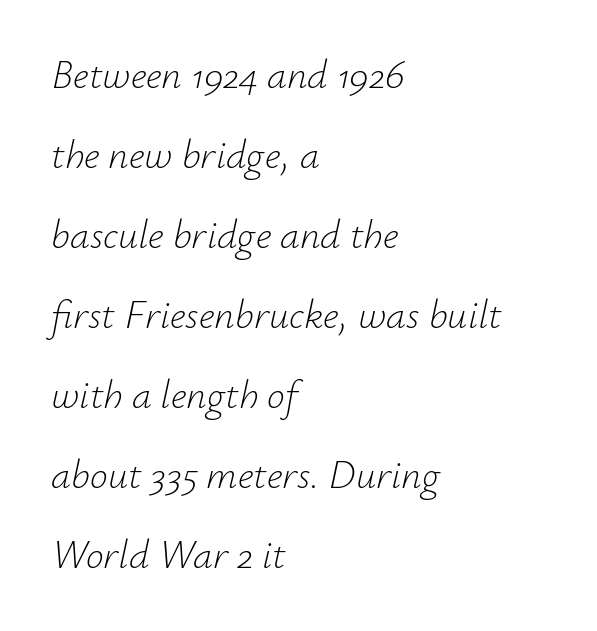
Q: Is the text bold? A: No.
Q: Is the text italic (slanted)? A: Yes, it leans right by about 12 degrees.
Q: Is the text underlined? A: No.
Q: How is the paragraph aligned? A: Left-aligned.
Q: Is the spacing between letters normal or unusually wide? A: Normal.
Q: Is the spacing between lines tight, normal or loose? A: Loose.
Q: Width (condensed, normal, or wide)? A: Normal.
Q: Stroke contrast? A: Low.
Q: x-height? A: Small.
Q: Monospaced? A: No.
